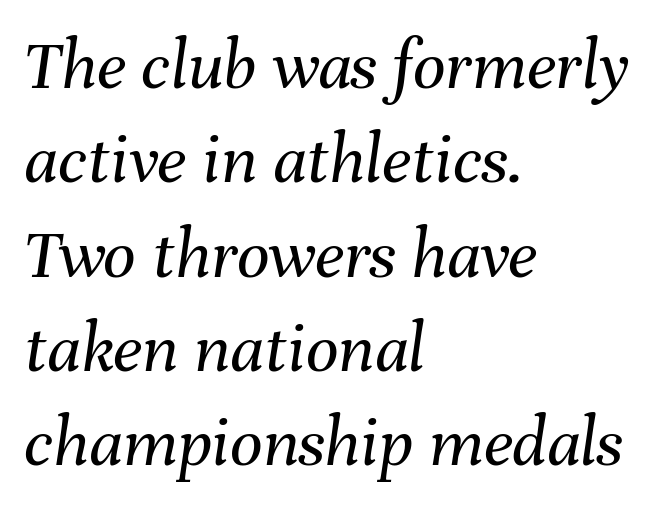
Q: Is the text bold? A: No.
Q: Is the text italic (slanted)? A: Yes, it leans right by about 8 degrees.
Q: Is the text underlined? A: No.
Q: How is the paragraph aligned? A: Left-aligned.
Q: Is the spacing between letters normal or unusually wide? A: Normal.
Q: Is the spacing between lines tight, normal or loose? A: Normal.
Q: Width (condensed, normal, or wide)? A: Normal.
Q: Stroke contrast? A: Medium.
Q: x-height? A: Medium.
Q: Monospaced? A: No.
